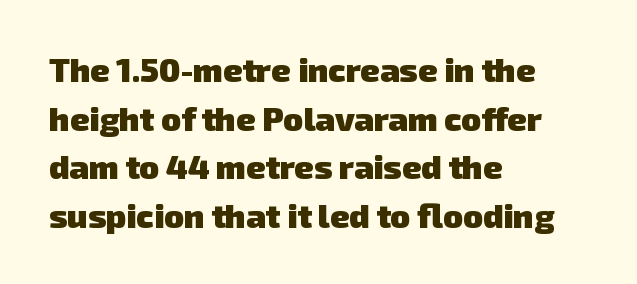
Q: Is the text bold? A: Yes.
Q: Is the typeface a serif or a sans-serif typeface? A: Sans-serif.
Q: Is the text underlined? A: No.
Q: How is the paragraph aligned? A: Left-aligned.
Q: Is the spacing between letters normal or unusually wide? A: Normal.
Q: Is the spacing between lines tight, normal or loose? A: Normal.
Q: Width (condensed, normal, or wide)? A: Normal.
Q: Stroke contrast? A: Low.
Q: x-height? A: Medium.
Q: Monospaced? A: No.
